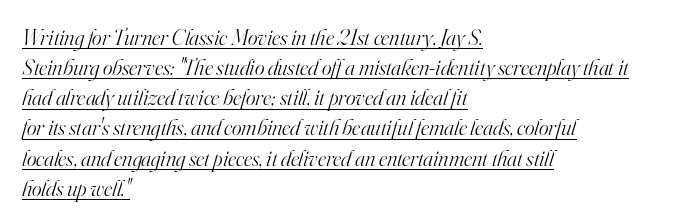
Q: Is the text bold? A: No.
Q: Is the text italic (slanted)? A: Yes, it leans right by about 16 degrees.
Q: Is the text underlined? A: Yes.
Q: How is the paragraph aligned? A: Left-aligned.
Q: Is the spacing between letters normal or unusually wide? A: Normal.
Q: Is the spacing between lines tight, normal or loose? A: Normal.
